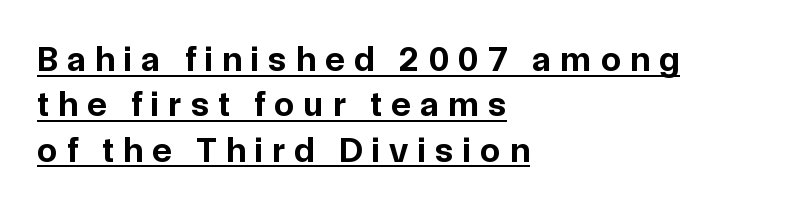
{"serif": "no", "italic": "no", "bold": "yes", "weight": "bold", "width": "normal", "stroke_contrast": "low", "x_height": "medium", "monospaced": "no", "underline": "yes", "align": "left", "line_spacing": "normal", "line_spacing_ratio": 1.26, "letter_spacing": "wide", "letter_spacing_em": 0.26, "glyph_px": 36}
